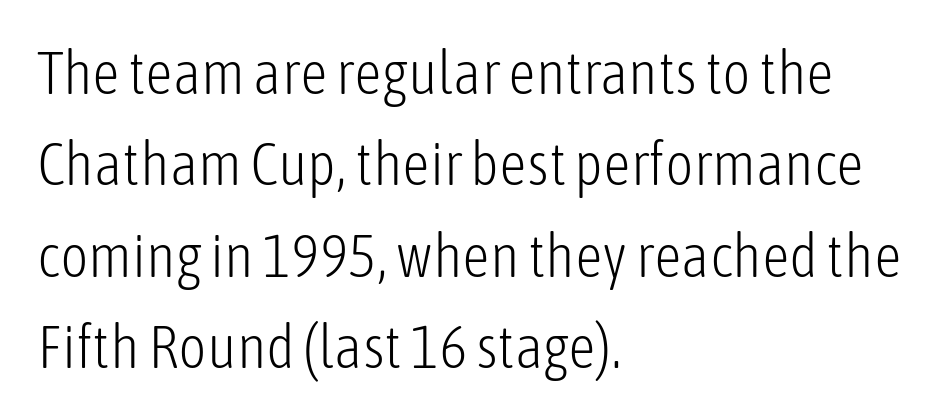
The image shows 61 px light, condensed sans-serif type, upright; set left-aligned, normal line spacing (1.5x), normal letter spacing, not underlined; low stroke contrast and a medium x-height.
